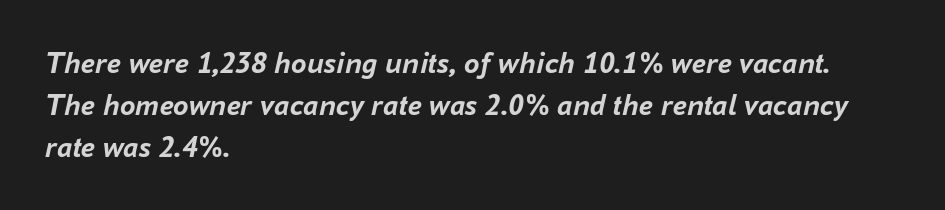
The text carries the slant typical of an italic or oblique font. Is this a fixed-width face? No — the glyphs have proportional, varying widths. This sample is left-justified, so line endings fall wherever the words run out. Descenders are the only things crossing below the line. Notice how thick the strokes are: this is what a full bold looks like. Vertically, the passage feels balanced, rows spaced as you'd expect.
